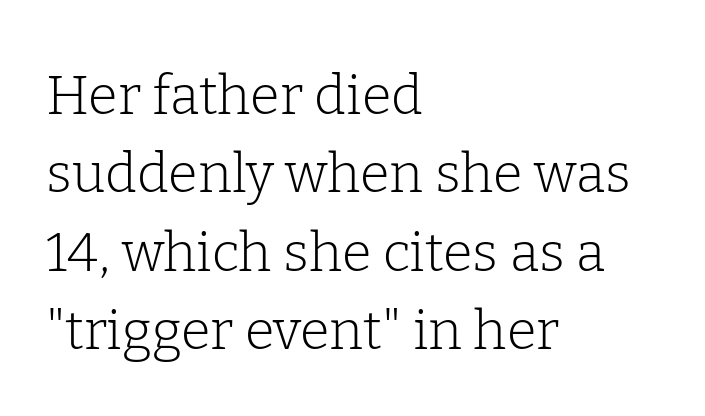
The image shows 54 px light serif type, upright; set left-aligned, normal line spacing (1.45x), normal letter spacing, not underlined; low stroke contrast and a medium x-height.
